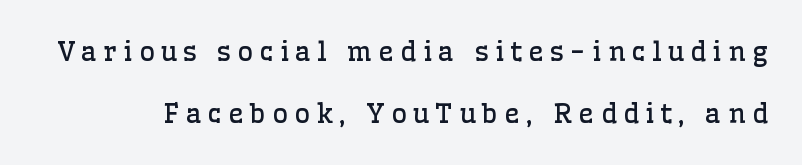
The face looks like a standard text weight, possibly lighter. These lines stand farther apart than default settings would place them. Descender tails drop into unmarked territory. A typesetter would mark this as roman, not italic.
